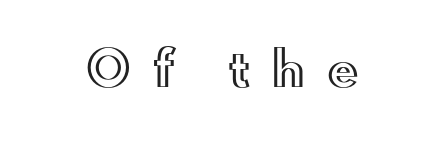
The image shows 47 px wide type, upright; set unusually wide letter spacing (+0.46 em), not underlined; a small x-height.
